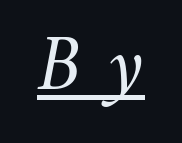
Q: Is the text bold? A: No.
Q: Is the text italic (slanted)? A: Yes, it leans right by about 11 degrees.
Q: Is the text underlined? A: Yes.
Q: Is the spacing between letters normal or unusually wide? A: Unusually wide.
Q: Width (condensed, normal, or wide)? A: Normal.
Q: Stroke contrast? A: Medium.
Q: x-height? A: Small.
Q: Monospaced? A: No.
